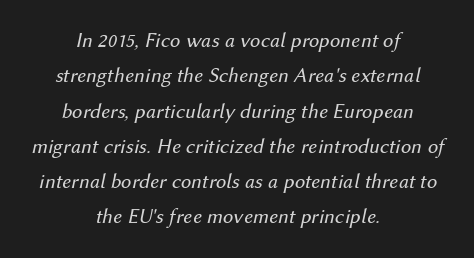
The image shows 21 px text type, italic (leaning right); set centered, normal line spacing (1.68x), normal letter spacing, not underlined.
